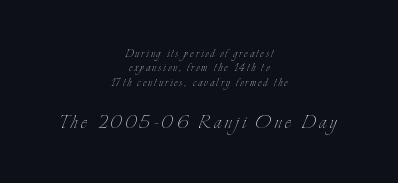
The image shows 24 px text type; set centered, tight line spacing (1.02x), not underlined; the second (bottom) block is 1.71x larger.
